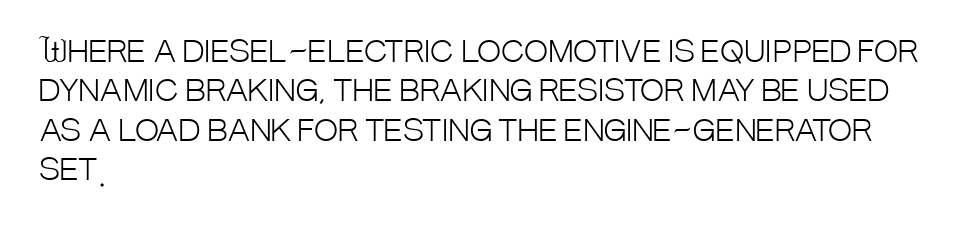
The face used here is proportionally spaced, like ordinary book or web type. No letter is thick-stroked: the sample isn't bold. These lines sit exactly where default settings would place them. The rendering keeps characters at their native spacing. The zone under the glyphs is completely vacant.
